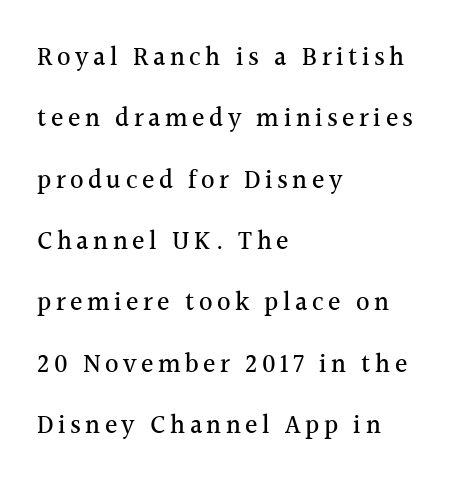
Unmarked baselines from the first word to the last. This sample is left-justified, so line endings fall wherever the words run out. Characters remain perfectly vertical along every line. The vertical gap from one line to the next is large.
